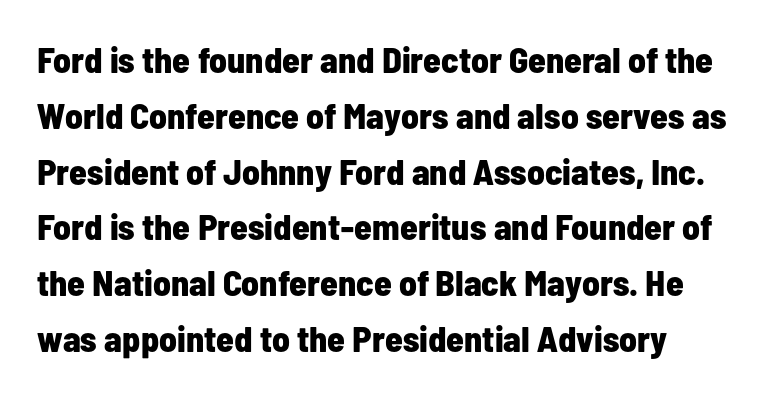
Q: Is the text bold? A: Yes.
Q: Is the text italic (slanted)? A: No, it is upright.
Q: Is the typeface a serif or a sans-serif typeface? A: Sans-serif.
Q: Is the text underlined? A: No.
Q: Is the spacing between letters normal or unusually wide? A: Normal.
Q: Is the spacing between lines tight, normal or loose? A: Normal.
Q: Width (condensed, normal, or wide)? A: Condensed.
Q: Stroke contrast? A: Low.
Q: x-height? A: Medium.
Q: Monospaced? A: No.
